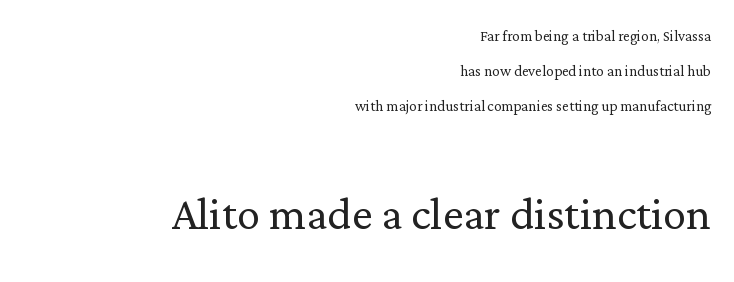
Layout note: lines flush right. Posture: upright roman. The letterforms sit shoulder to shoulder at normal distance. This rendering employs a face with finishing strokes, i.e., a serif. The rendering uses natural spacing where letterforms have individual widths.
